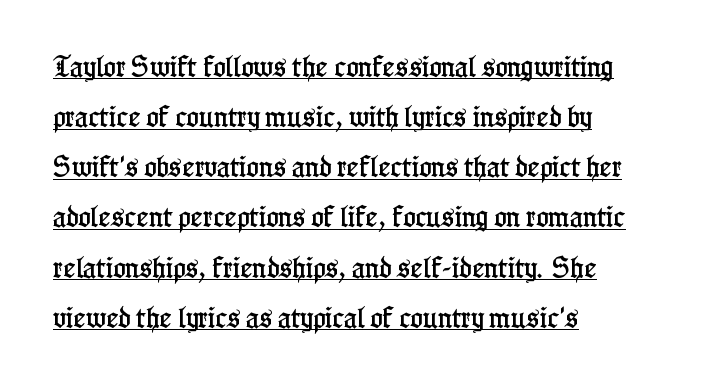
{"italic": "no", "underline": "yes", "align": "left", "line_spacing": "loose", "line_spacing_ratio": 2.18, "letter_spacing": "normal", "letter_spacing_em": 0.0, "glyph_px": 23}
